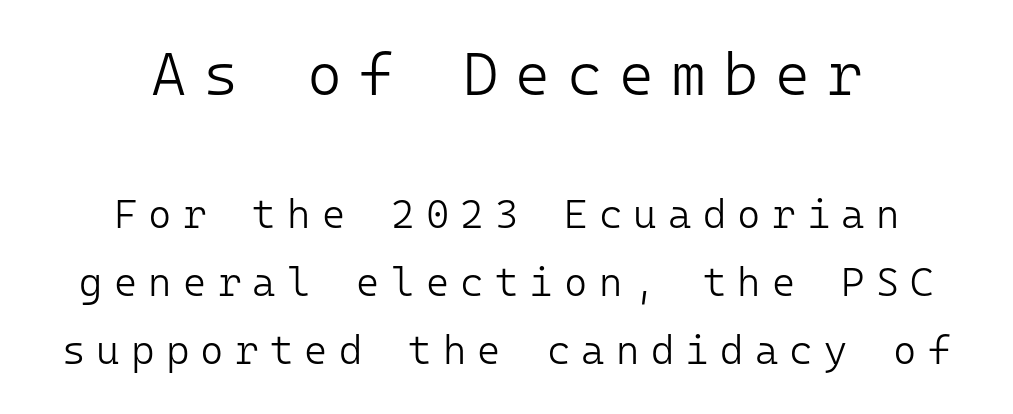
The image shows 60 px light sans-serif type, upright, monospaced; set centered, line spacing 1.71x, unusually wide letter spacing (+0.28 em), not underlined; the first (top) block is 1.5x larger; low stroke contrast and a medium x-height.
